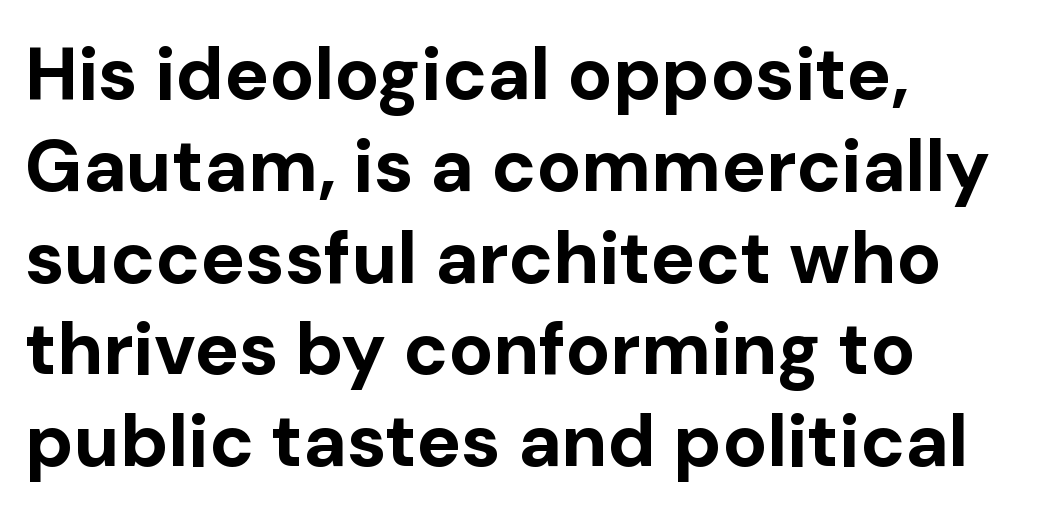
The image shows 74 px bold sans-serif type, upright; set left-aligned, line spacing 1.24x, normal letter spacing, not underlined; low stroke contrast and a medium x-height.
